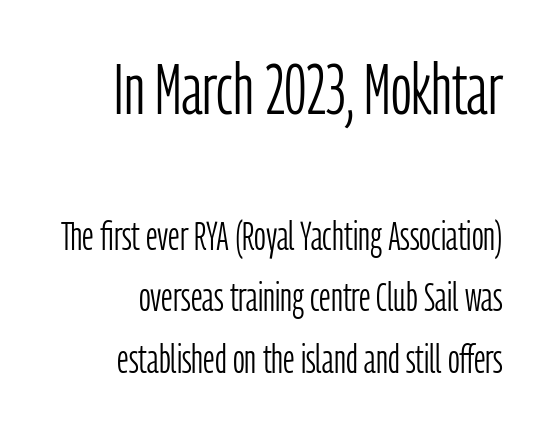
The image shows 72 px light, condensed sans-serif type, upright; set right-aligned, normal line spacing (1.5x), normal letter spacing, not underlined; the first (top) block is 1.76x larger; low stroke contrast and a medium x-height.
